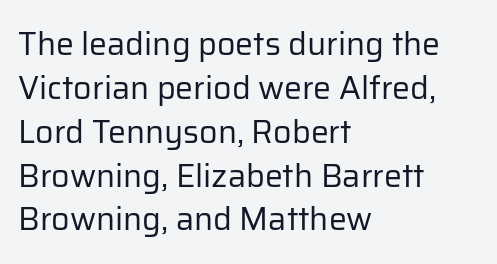
Q: Is the text bold? A: No.
Q: Is the text italic (slanted)? A: No, it is upright.
Q: Is the typeface a serif or a sans-serif typeface? A: Sans-serif.
Q: Is the text underlined? A: No.
Q: How is the paragraph aligned? A: Left-aligned.
Q: Is the spacing between letters normal or unusually wide? A: Normal.
Q: Is the spacing between lines tight, normal or loose? A: Normal.
Q: Width (condensed, normal, or wide)? A: Normal.
Q: Stroke contrast? A: Low.
Q: x-height? A: Medium.
Q: Monospaced? A: No.
